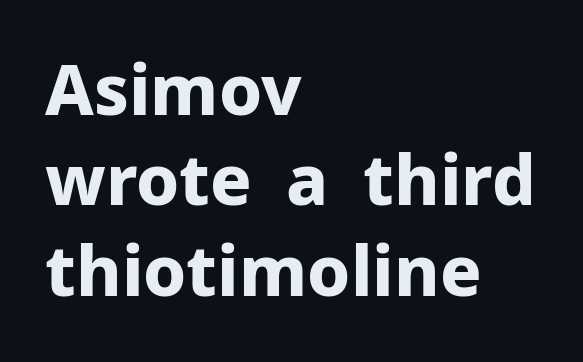
Q: Is the text bold? A: Yes.
Q: Is the text italic (slanted)? A: No, it is upright.
Q: Is the typeface a serif or a sans-serif typeface? A: Sans-serif.
Q: Is the text underlined? A: No.
Q: How is the paragraph aligned? A: Left-aligned.
Q: Is the spacing between letters normal or unusually wide? A: Normal.
Q: Is the spacing between lines tight, normal or loose? A: Normal.
Q: Width (condensed, normal, or wide)? A: Normal.
Q: Stroke contrast? A: Low.
Q: x-height? A: Medium.
Q: Monospaced? A: No.
